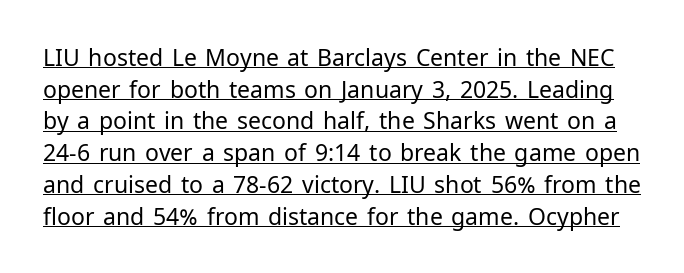
Q: Is the text bold? A: No.
Q: Is the text italic (slanted)? A: No, it is upright.
Q: Is the text underlined? A: Yes.
Q: Is the spacing between letters normal or unusually wide? A: Normal.
Q: Is the spacing between lines tight, normal or loose? A: Normal.
